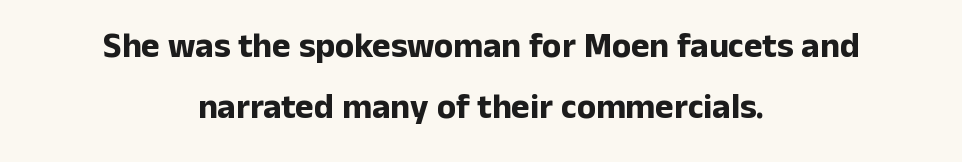
Q: Is the text bold? A: Yes.
Q: Is the text italic (slanted)? A: No, it is upright.
Q: Is the typeface a serif or a sans-serif typeface? A: Sans-serif.
Q: Is the text underlined? A: No.
Q: How is the paragraph aligned? A: Centered.
Q: Is the spacing between letters normal or unusually wide? A: Normal.
Q: Width (condensed, normal, or wide)? A: Normal.
Q: Stroke contrast? A: Low.
Q: x-height? A: Medium.
Q: Monospaced? A: No.
